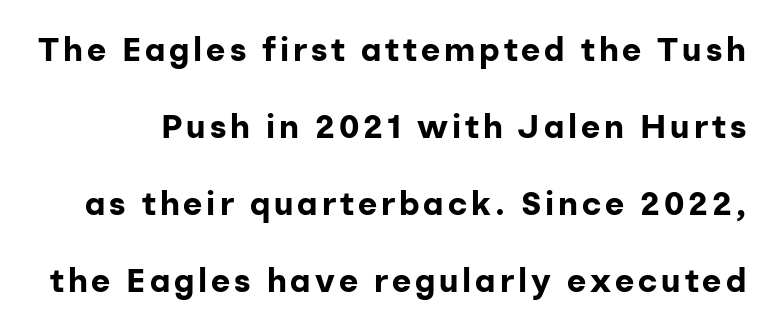
Q: Is the text bold? A: Yes.
Q: Is the text italic (slanted)? A: No, it is upright.
Q: Is the typeface a serif or a sans-serif typeface? A: Sans-serif.
Q: Is the text underlined? A: No.
Q: Is the spacing between lines tight, normal or loose? A: Loose.
Q: Width (condensed, normal, or wide)? A: Normal.
Q: Stroke contrast? A: Low.
Q: x-height? A: Medium.
Q: Monospaced? A: No.
